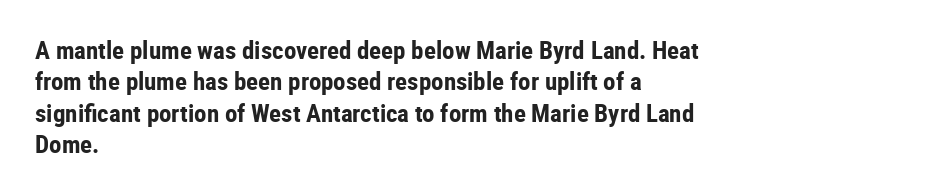
{"italic": "no", "bold": "yes", "underline": "no", "align": "left", "line_spacing": "normal", "line_spacing_ratio": 1.26, "letter_spacing": "normal", "letter_spacing_em": 0.0, "glyph_px": 25}
